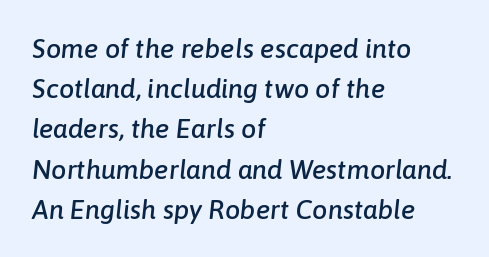
You can tell it's italic because the verticals aren't actually vertical. Is there much room between lines? A standard amount, neither cramped nor airy. A clean baseline with only descenders dipping below it. Layout note: lines flush left. Nobody touched the tracking dial on this one.
